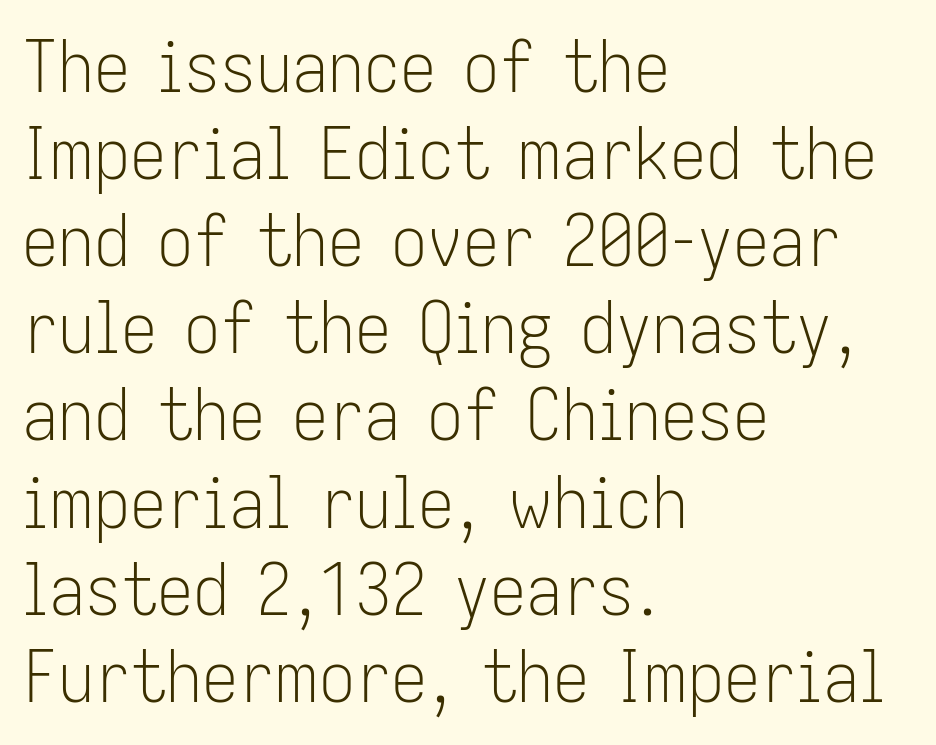
{"serif": "no", "italic": "no", "bold": "no", "weight": "light", "width": "condensed", "stroke_contrast": "low", "x_height": "medium", "monospaced": "no", "underline": "no", "align": "left", "line_spacing_ratio": 1.21, "letter_spacing": "normal", "letter_spacing_em": 0.0, "glyph_px": 72}
